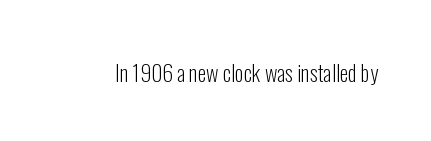
{"italic": "no", "bold": "no", "underline": "no", "letter_spacing": "normal", "letter_spacing_em": 0.0, "glyph_px": 22}
